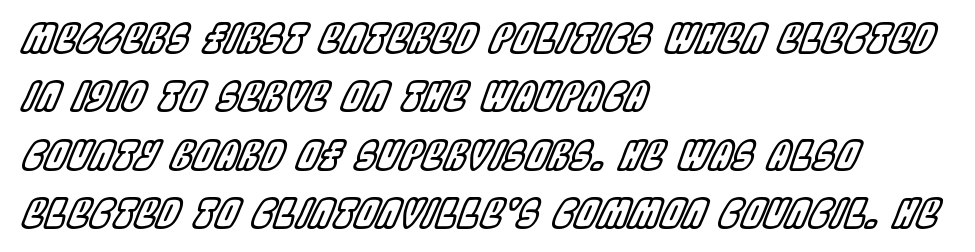
The passage shown stacks its lines at a standard gap. Check under the words: just untouched page. This sample has the flowing, uneven cadence of proportional lettering. The glyphs look as if they've been sheared to an angle.
